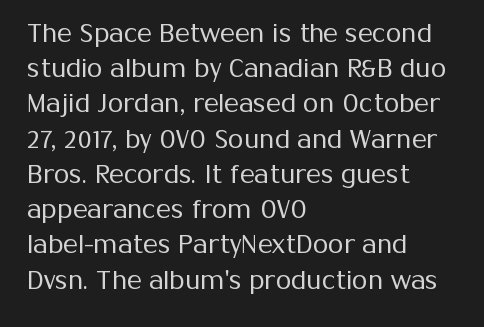
{"italic": "no", "bold": "no", "underline": "no", "align": "left", "line_spacing": "normal", "line_spacing_ratio": 1.41, "letter_spacing": "normal", "letter_spacing_em": 0.0, "glyph_px": 25}
